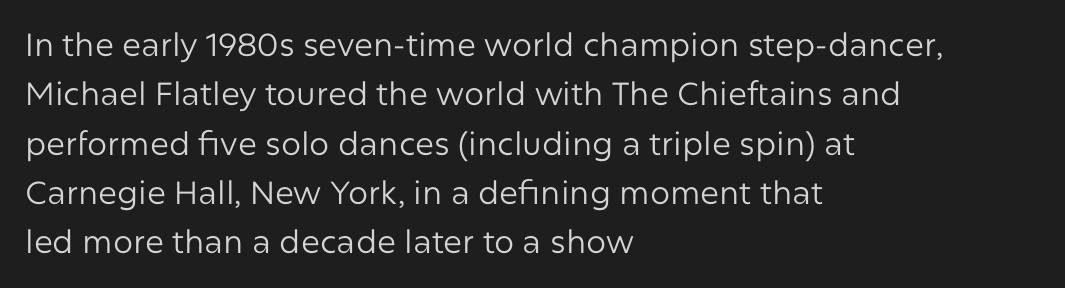
The image shows 32 px regular-weight sans-serif type, upright; set left-aligned, normal line spacing (1.54x), normal letter spacing, not underlined; low stroke contrast and a medium x-height.
